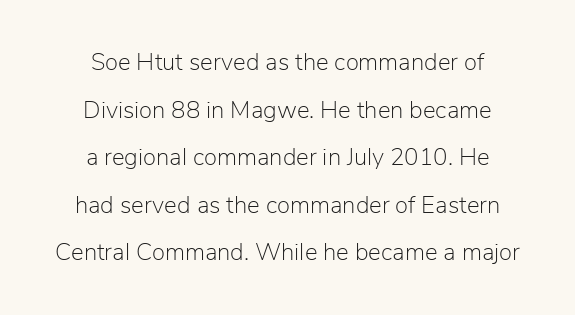
{"italic": "no", "bold": "no", "underline": "no", "align": "center", "line_spacing": "loose", "line_spacing_ratio": 1.98, "letter_spacing": "normal", "letter_spacing_em": 0.0, "glyph_px": 24}
